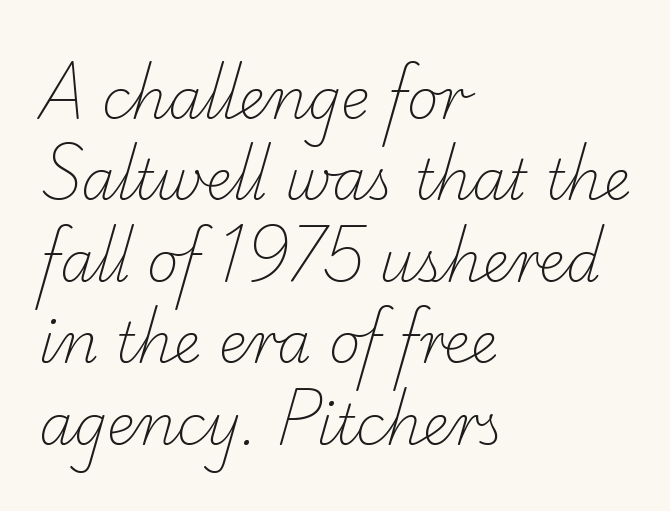
Q: Is the text bold? A: No.
Q: Is the typeface a serif or a sans-serif typeface? A: Serif.
Q: Is the text underlined? A: No.
Q: How is the paragraph aligned? A: Left-aligned.
Q: Is the spacing between letters normal or unusually wide? A: Normal.
Q: Is the spacing between lines tight, normal or loose? A: Normal.
Q: Width (condensed, normal, or wide)? A: Normal.
Q: Stroke contrast? A: Low.
Q: x-height? A: Small.
Q: Monospaced? A: No.
